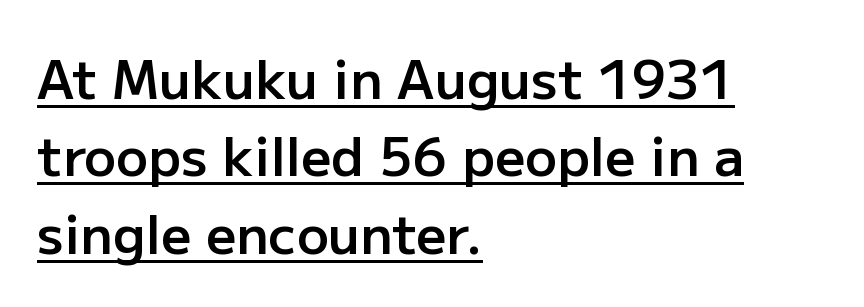
{"serif": "no", "italic": "no", "bold": "semi", "weight": "semibold", "width": "normal", "stroke_contrast": "low", "x_height": "medium", "monospaced": "no", "underline": "yes", "align": "left", "line_spacing": "normal", "line_spacing_ratio": 1.46, "letter_spacing": "normal", "letter_spacing_em": 0.0, "glyph_px": 53}
